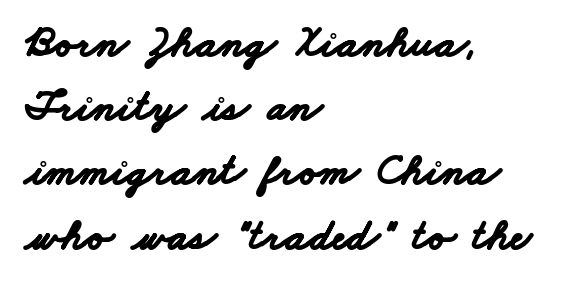
Quick note: underline off. Is the letter spacing exaggerated? No — it looks like the ordinary default. Each letter keeps its own natural width here, so spacing adapts to shape. Every row of glyphs begins at an identical x-position on the left. Compared with typical paragraphs, the rows here are spaced about the same.
